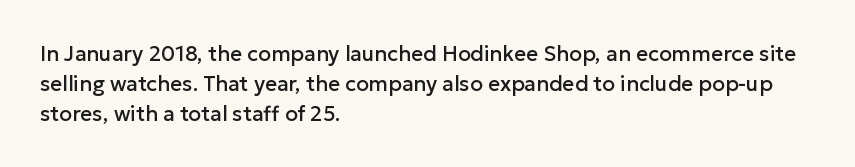
Which margin do the lines hug? The left one — the right edge is uneven. The letters stand upright; this is a roman face. Any mark beneath the type? The region is blank. The space between consecutive lines is moderate. No extra tracking has been applied to these lines.
